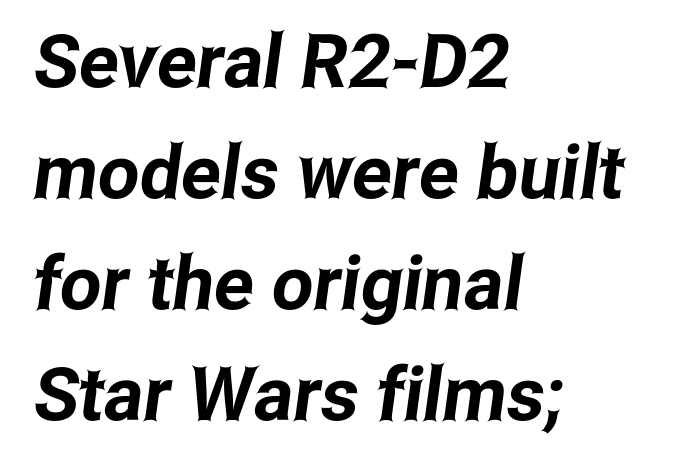
Students, note that the glyphs here touch the page at normal intervals. A bare baseline throughout the passage. Horizontal bands of white between lines are of average thickness. This sample is left-justified, so line endings fall wherever the words run out. Do the characters align in a grid? No, the font is proportional.
